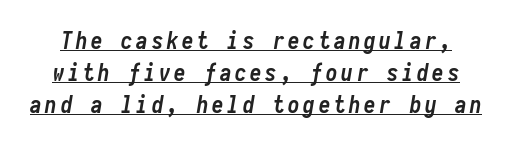
The rendering uses a moderate line-height, typical for paragraphs. Does the lettering tilt? It does — this is italic. Caption: bold face, heavy strokes. Students, observe the line beneath the letters — that is underlining.
